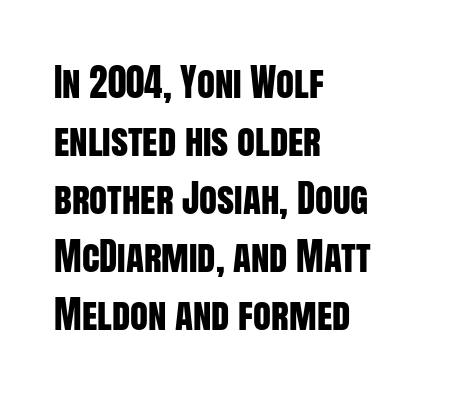
A student would call this left alignment; a typographer would say flush left, rag right. No feet cap the strokes, marking this as sans-serif type. Students, observe: this is what conventionally led text looks like. The typography opts for an upright posture over an oblique one. Underline: absent.
